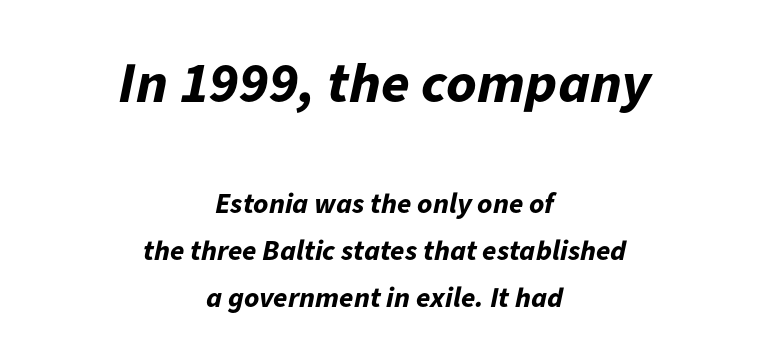
The image shows 58 px bold type, italic (leaning right); set centered, normal line spacing (1.63x), normal letter spacing, not underlined; the first (top) block is 2.0x larger; low stroke contrast and a medium x-height.
